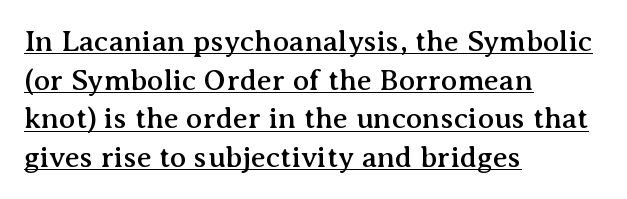
{"serif": "yes", "italic": "no", "width": "normal", "stroke_contrast": "medium", "x_height": "medium", "monospaced": "no", "underline": "yes", "align": "left", "line_spacing": "normal", "line_spacing_ratio": 1.29, "letter_spacing": "normal", "letter_spacing_em": 0.0, "glyph_px": 30}
